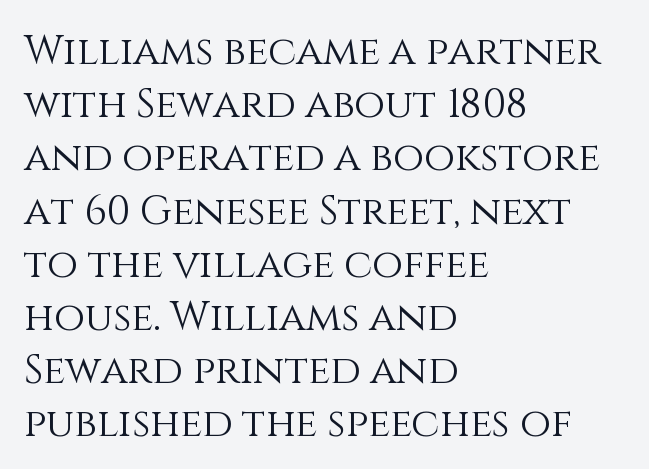
The image shows 40 px light type, upright; set left-aligned, normal line spacing (1.33x), normal letter spacing, not underlined; medium stroke contrast and a large x-height.
